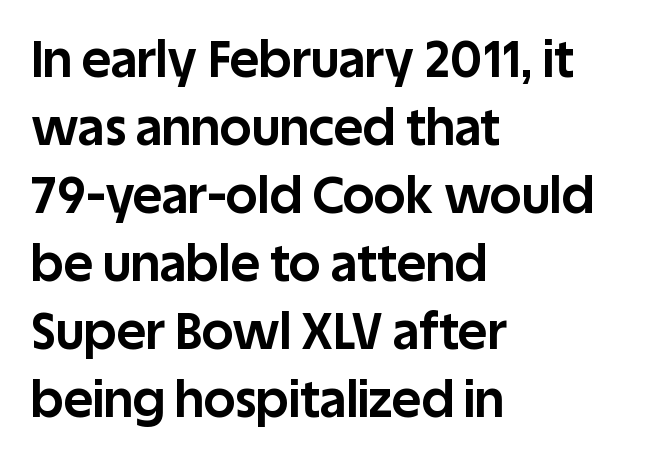
Leading matches the norm, producing a regular column. Unlike a traditional serif, this face leaves its strokes unadorned. The rendering uses natural spacing where letterforms have individual widths. If you drew a line through each stem, it would be perfectly vertical.
